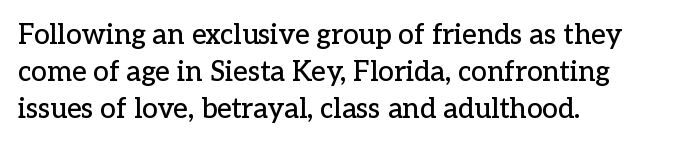
The paragraph shown leans on its left margin. Does the lettering tilt? It doesn't — this is upright. To sum up the face: it has serifs. Descenders are the only things crossing below the line. Honestly, the row spacing looks completely unremarkable.
